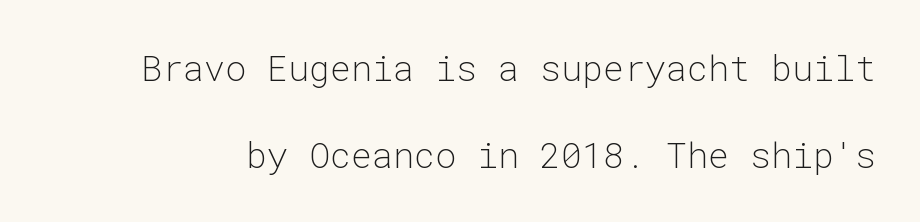
Q: Is the text bold? A: No.
Q: Is the text italic (slanted)? A: No, it is upright.
Q: Is the typeface a serif or a sans-serif typeface? A: Sans-serif.
Q: Is the text underlined? A: No.
Q: Is the spacing between letters normal or unusually wide? A: Normal.
Q: Is the spacing between lines tight, normal or loose? A: Loose.
Q: Width (condensed, normal, or wide)? A: Normal.
Q: Stroke contrast? A: Low.
Q: x-height? A: Medium.
Q: Monospaced? A: Yes.
